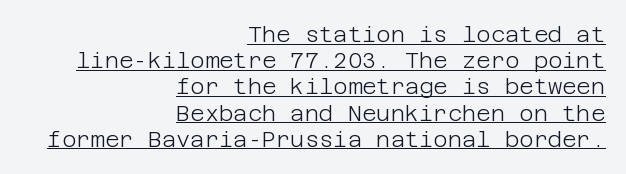
This is underlined copy, the kind a proofreader might mark for attention. This is the regular roman posture of the typeface. Is the block centered? No — it sits flush against the right margin. The typeface has the unassuming heft of standard copy or less. Between one letter and the next there's only the usual sliver of space.
